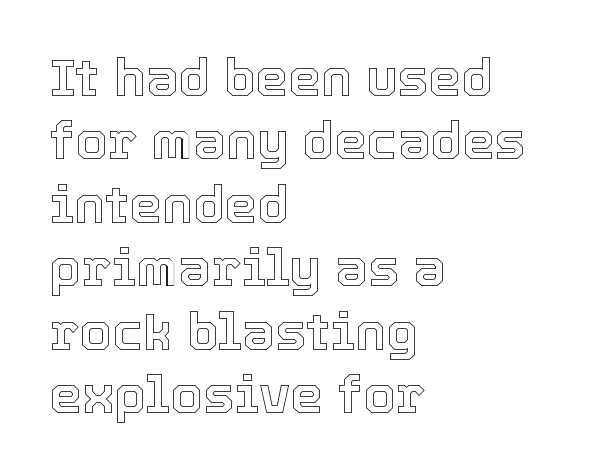
{"italic": "no", "width": "normal", "x_height": "medium", "monospaced": "no", "underline": "no", "align": "left", "line_spacing_ratio": 1.22, "letter_spacing": "normal", "letter_spacing_em": 0.0, "glyph_px": 52}
